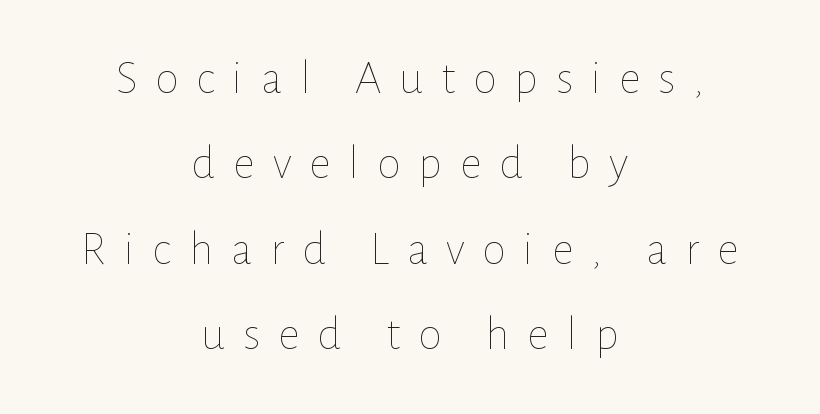
Casual observation: everything's sitting right in the middle. This sample uses expanded letter spacing, leaving extra air between glyphs. Each row of text sits above clean, open space. A quiet, ordinary-to-light weight characterises the typeface. Note the varied advance widths — an 'i' is clearly narrower than an 'm'.
